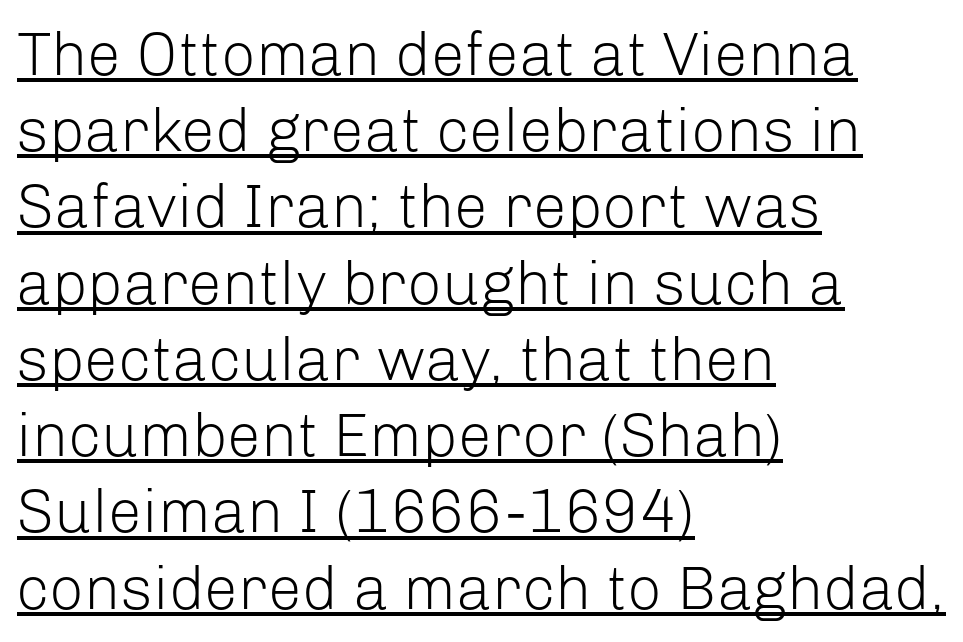
Q: Is the text bold? A: No.
Q: Is the text italic (slanted)? A: No, it is upright.
Q: Is the typeface a serif or a sans-serif typeface? A: Sans-serif.
Q: Is the text underlined? A: Yes.
Q: How is the paragraph aligned? A: Left-aligned.
Q: Is the spacing between letters normal or unusually wide? A: Normal.
Q: Is the spacing between lines tight, normal or loose? A: Normal.
Q: Width (condensed, normal, or wide)? A: Normal.
Q: Stroke contrast? A: Low.
Q: x-height? A: Medium.
Q: Monospaced? A: No.
